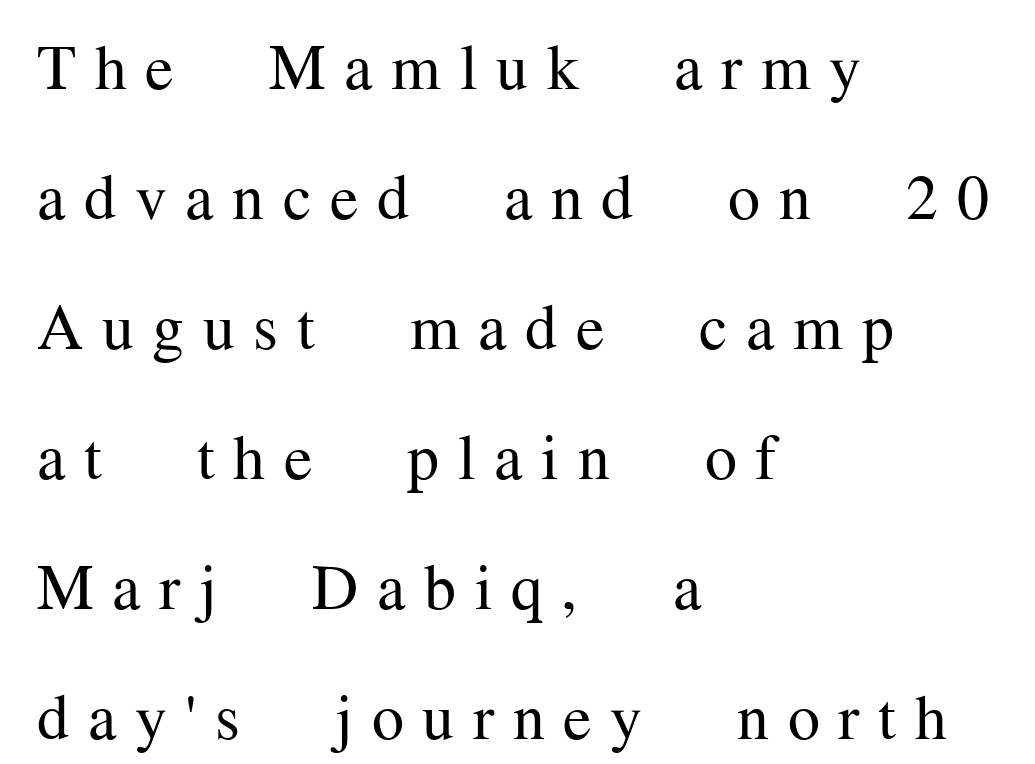
{"serif": "yes", "italic": "no", "bold": "no", "weight": "regular", "width": "normal", "stroke_contrast": "medium", "x_height": "medium", "monospaced": "no", "underline": "no", "align": "left", "line_spacing": "loose", "line_spacing_ratio": 2.03, "letter_spacing": "wide", "letter_spacing_em": 0.29, "glyph_px": 64}
